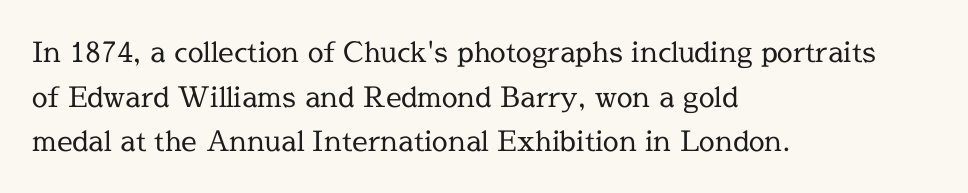
{"serif": "yes", "italic": "no", "bold": "no", "weight": "regular", "width": "normal", "x_height": "medium", "monospaced": "no", "underline": "no", "align": "left", "line_spacing": "normal", "line_spacing_ratio": 1.59, "letter_spacing": "normal", "letter_spacing_em": 0.0, "glyph_px": 28}
